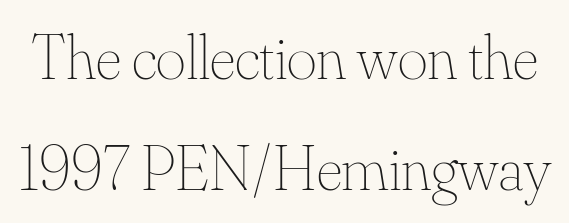
The image shows 64 px thin type, upright; set line spacing 1.73x, normal letter spacing, not underlined; medium stroke contrast and a small x-height.
